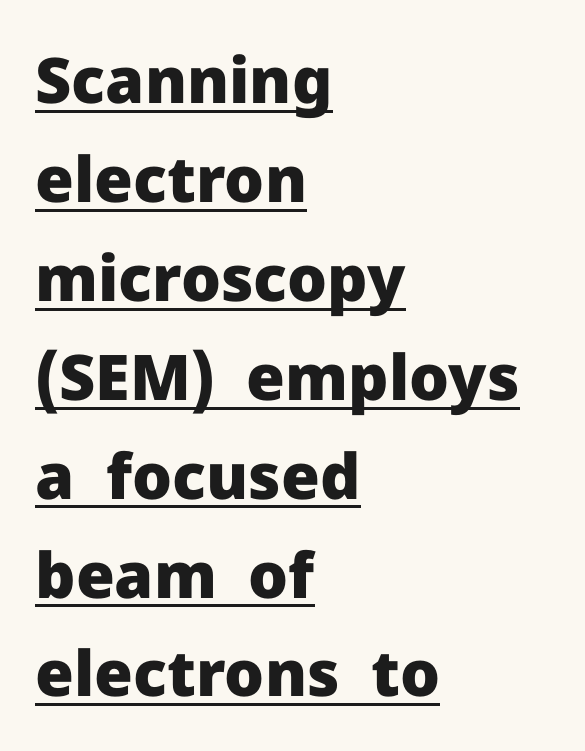
{"serif": "no", "italic": "no", "bold": "yes", "weight": "heavy", "width": "normal", "stroke_contrast": "low", "x_height": "medium", "monospaced": "no", "underline": "yes", "align": "left", "line_spacing": "normal", "line_spacing_ratio": 1.57, "letter_spacing": "normal", "letter_spacing_em": 0.0, "glyph_px": 63}
